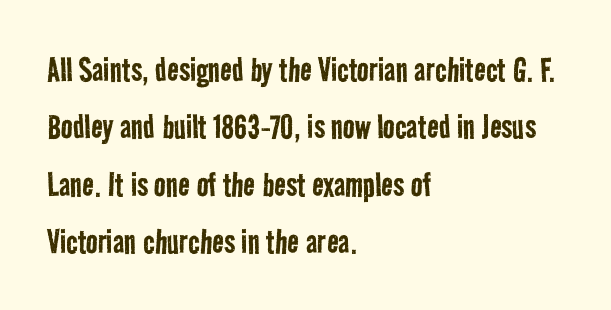
Q: Is the text bold? A: No.
Q: Is the typeface a serif or a sans-serif typeface? A: Sans-serif.
Q: Is the text underlined? A: No.
Q: How is the paragraph aligned? A: Left-aligned.
Q: Is the spacing between letters normal or unusually wide? A: Normal.
Q: Is the spacing between lines tight, normal or loose? A: Normal.
Q: Width (condensed, normal, or wide)? A: Condensed.
Q: Stroke contrast? A: Low.
Q: x-height? A: Medium.
Q: Monospaced? A: No.
